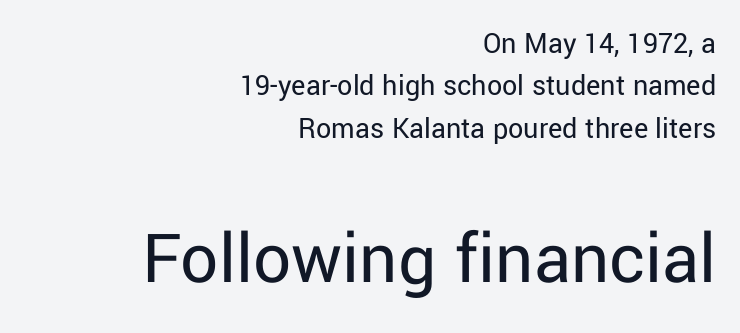
Nobody touched the tracking dial on this one. Unbolded letterforms with no extra heft. The passage shown is typed in a proportional face where columns would drift. Check under the words: just untouched page.
